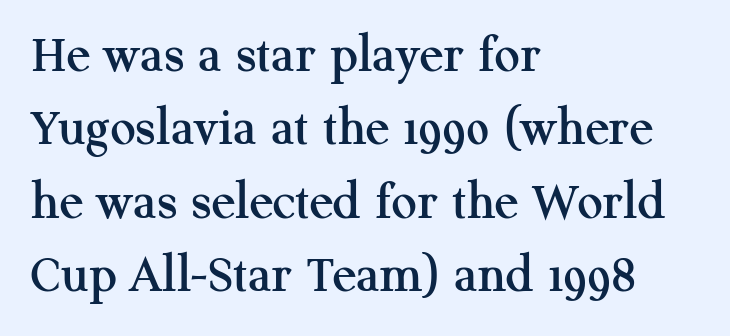
{"serif": "yes", "italic": "no", "width": "normal", "stroke_contrast": "medium", "x_height": "medium", "monospaced": "no", "underline": "no", "align": "left", "line_spacing": "normal", "line_spacing_ratio": 1.31, "letter_spacing": "normal", "letter_spacing_em": 0.0, "glyph_px": 56}
